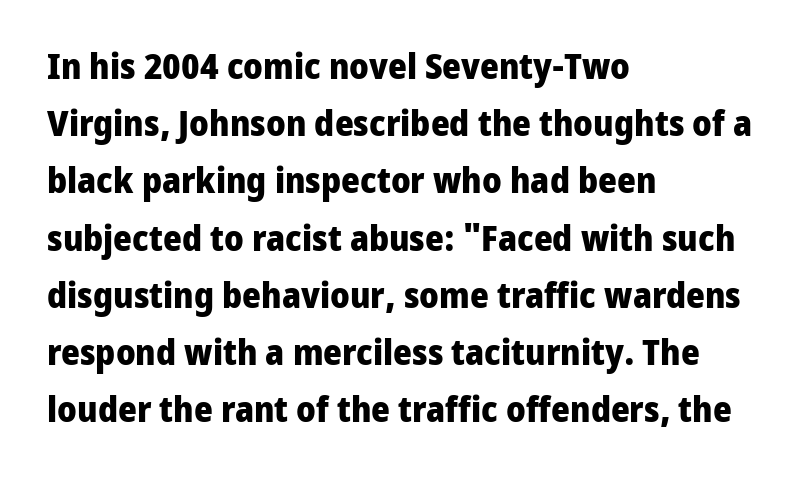
{"serif": "no", "italic": "no", "bold": "yes", "weight": "heavy", "width": "normal", "stroke_contrast": "low", "x_height": "medium", "monospaced": "no", "underline": "no", "align": "left", "line_spacing": "normal", "line_spacing_ratio": 1.59, "letter_spacing": "normal", "letter_spacing_em": 0.0, "glyph_px": 36}
